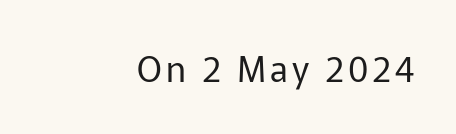
The image shows 35 px regular-weight sans-serif type, upright; set right-aligned, not underlined; low stroke contrast and a medium x-height.
